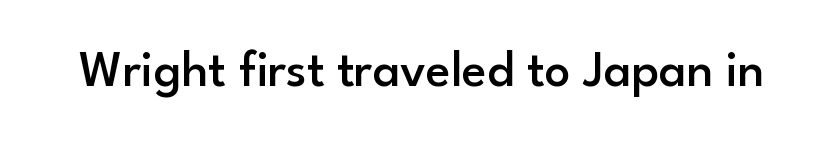
Glyph-to-glyph distance matches everyday printed text. This is the regular roman posture of the typeface. Set as a demibold, roughly 600 on the weight scale. Spacing verdict: proportional, widths tailored to each character. What kind of face is this? One without serifs — a sans.
